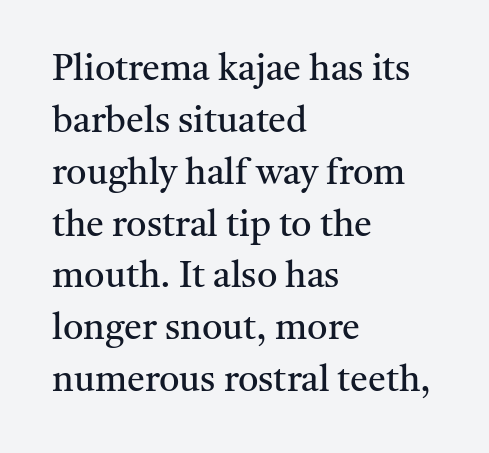
Look at the tracking — it's just the regular setting, nothing added. The letters carry serifs — small finishing strokes at the ends of their stems. Designer's note — italics off, roman on. Anything drawn beneath the words? Only blank space.
